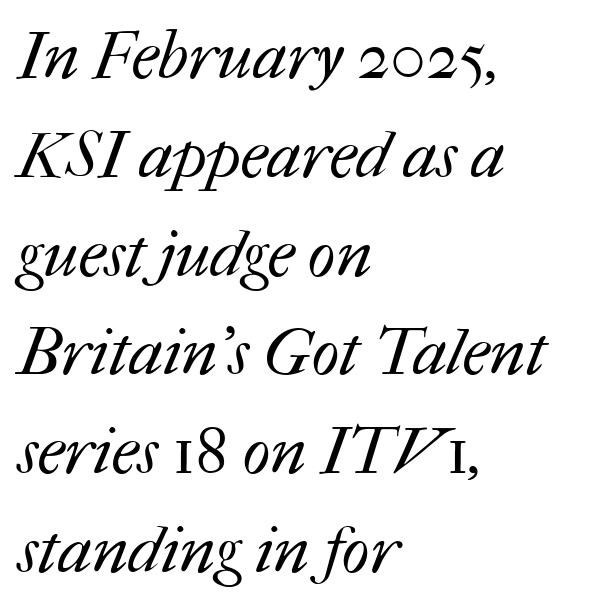
{"bold": "no", "weight": "regular", "width": "normal", "stroke_contrast": "medium", "x_height": "medium", "monospaced": "no", "underline": "no", "align": "left", "line_spacing": "normal", "line_spacing_ratio": 1.52, "letter_spacing": "normal", "letter_spacing_em": 0.0, "glyph_px": 65}
